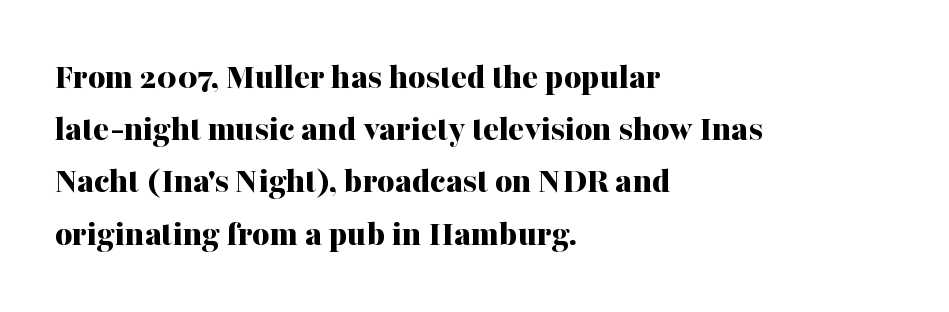
Nope, not italic — everything's standing straight. You can tell from the footed stems that serif type was used. Each line starts at the same left margin while the right side varies. A normal amount of white space separates one row of letters from the next. Check under the words: just untouched page.
